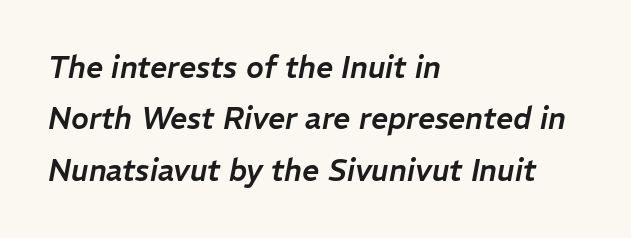
The image shows 30 px text type, italic (leaning right); set left-aligned, line spacing 1.71x, normal letter spacing, not underlined; low stroke contrast and a medium x-height.
